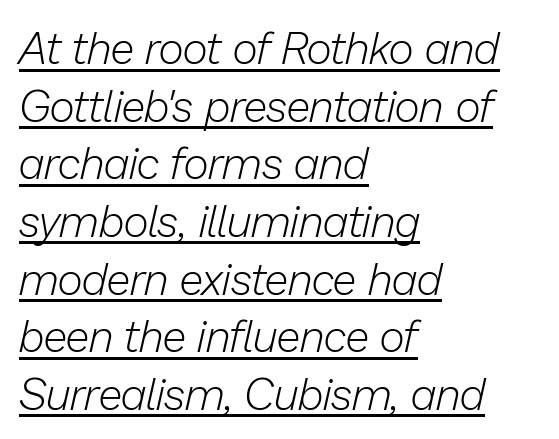
{"italic": "yes", "lean": "right", "slant_degrees": 13, "bold": "no", "weight": "light", "width": "normal", "stroke_contrast": "low", "x_height": "medium", "monospaced": "no", "underline": "yes", "align": "left", "line_spacing": "normal", "line_spacing_ratio": 1.31, "letter_spacing": "normal", "letter_spacing_em": 0.0, "glyph_px": 44}
